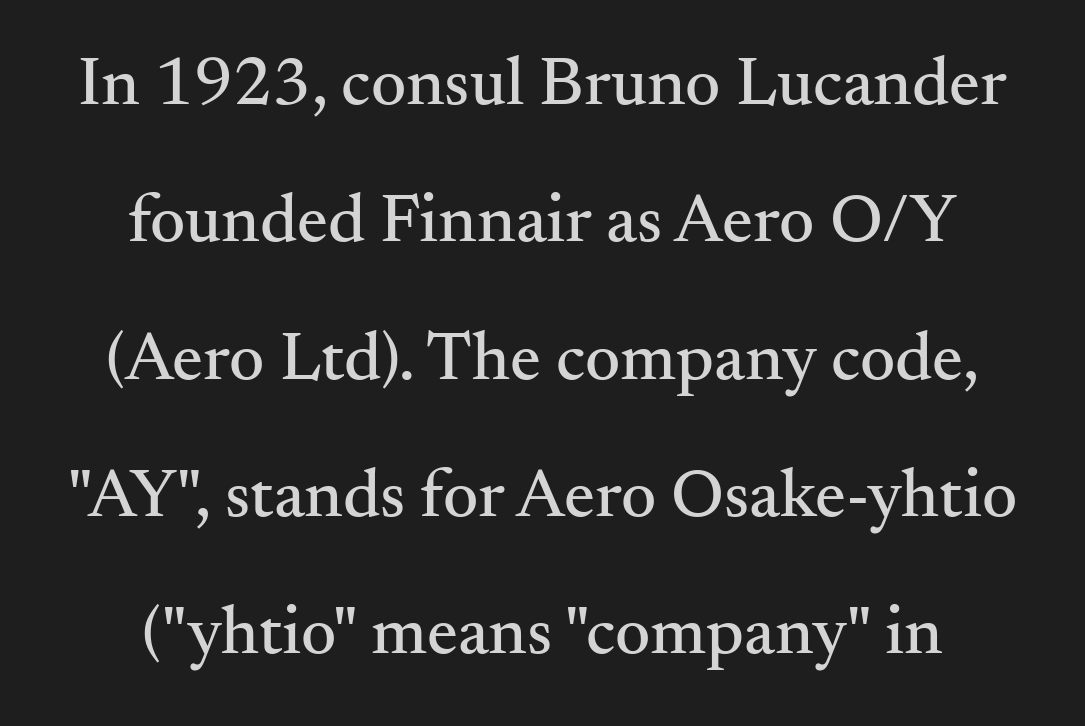
{"serif": "yes", "italic": "no", "width": "normal", "stroke_contrast": "medium", "x_height": "small", "monospaced": "no", "underline": "no", "align": "center", "line_spacing": "loose", "line_spacing_ratio": 1.99, "letter_spacing": "normal", "letter_spacing_em": 0.0, "glyph_px": 69}
